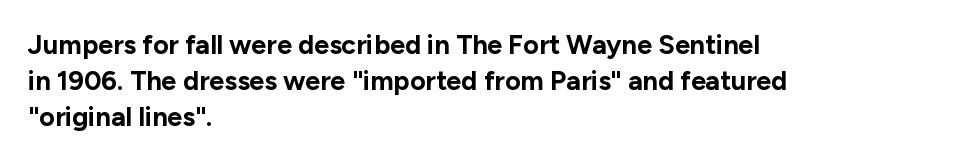
Is there much room between lines? A standard amount, neither cramped nor airy. This rendering features lettering with no underline. The typography opts for an upright posture over an oblique one. Standard letterfit; no display-style spreading of the glyphs. Line starts are locked; line ends wander. Heavy-handed strokes throughout: this text is bold.
